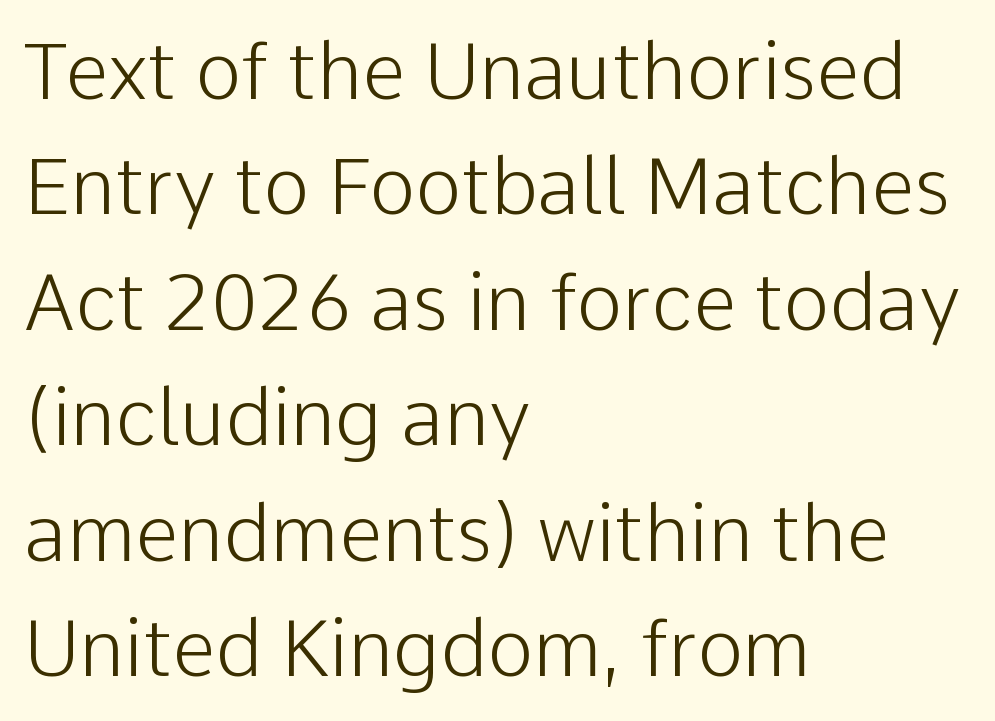
The passage shown has conventional tracking throughout. Is this a fixed-width face? No — the glyphs have proportional, varying widths. Leading: standard. These lines are composed in type without serifs. The weight would be labelled regular, book, light, or lighter still.
